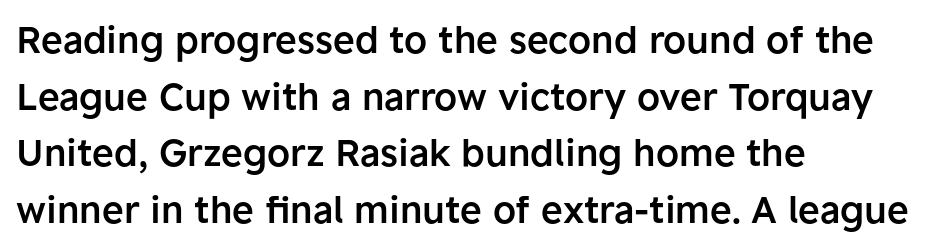
Q: Is the text bold? A: Semi-bold.
Q: Is the text italic (slanted)? A: No, it is upright.
Q: Is the typeface a serif or a sans-serif typeface? A: Sans-serif.
Q: Is the text underlined? A: No.
Q: How is the paragraph aligned? A: Left-aligned.
Q: Is the spacing between letters normal or unusually wide? A: Normal.
Q: Is the spacing between lines tight, normal or loose? A: Normal.
Q: Width (condensed, normal, or wide)? A: Normal.
Q: Stroke contrast? A: Low.
Q: x-height? A: Medium.
Q: Monospaced? A: No.
